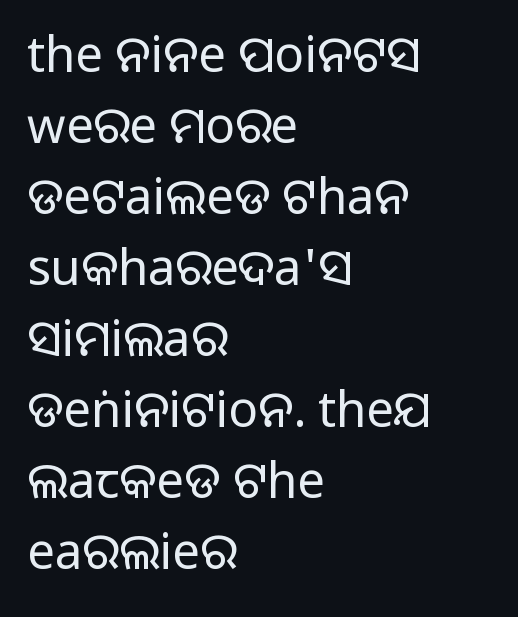
Is this a heavy cut? Hardly; it is regular or lighter. Does the lettering tilt? It doesn't — this is upright. Does extra space separate the letters? No, they use regular spacing. A clean baseline with only descenders dipping below it. Is there much room between lines? A standard amount, neither cramped nor airy. Font category for this specimen: sans-serif.
